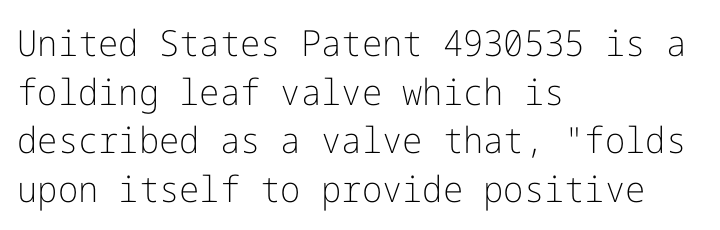
Q: Is the text bold? A: No.
Q: Is the text italic (slanted)? A: No, it is upright.
Q: Is the typeface a serif or a sans-serif typeface? A: Sans-serif.
Q: Is the text underlined? A: No.
Q: How is the paragraph aligned? A: Left-aligned.
Q: Is the spacing between letters normal or unusually wide? A: Normal.
Q: Is the spacing between lines tight, normal or loose? A: Normal.
Q: Width (condensed, normal, or wide)? A: Normal.
Q: Stroke contrast? A: Low.
Q: x-height? A: Medium.
